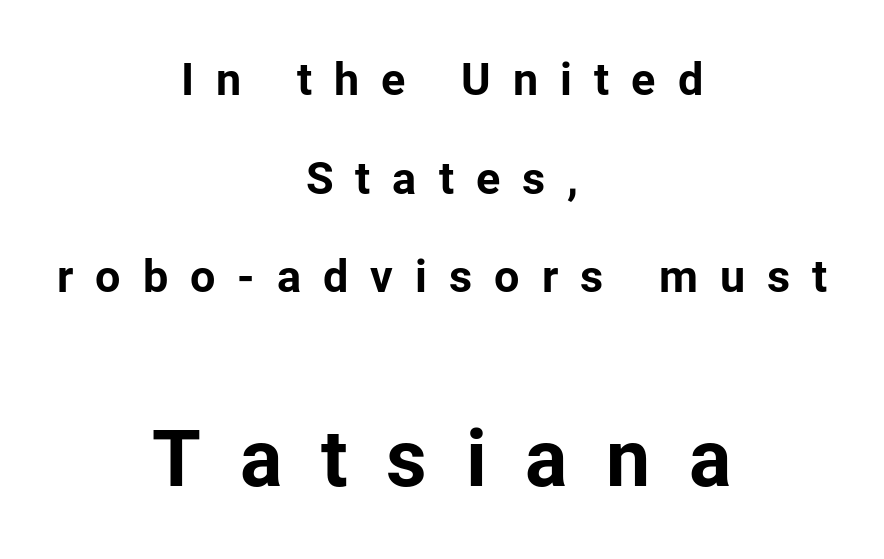
The image shows 79 px bold sans-serif type, upright; set centered, loose line spacing (2.19x), unusually wide letter spacing (+0.49 em), not underlined; the second (bottom) block is 1.76x larger; low stroke contrast and a medium x-height.
